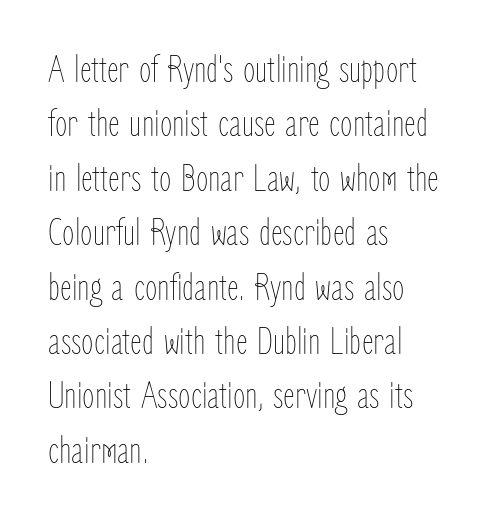
Check under the words: just untouched page. Weight: regular or lighter. Observe the ordinary spacing: letters are neighbours, not strangers. These lines were composed using upright roman letters.
